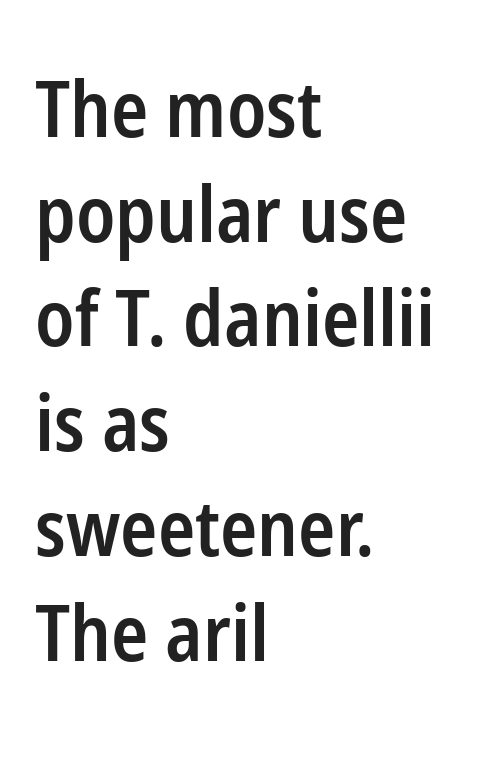
Q: Is the text bold? A: Semi-bold.
Q: Is the text italic (slanted)? A: No, it is upright.
Q: Is the typeface a serif or a sans-serif typeface? A: Sans-serif.
Q: Is the text underlined? A: No.
Q: How is the paragraph aligned? A: Left-aligned.
Q: Is the spacing between letters normal or unusually wide? A: Normal.
Q: Is the spacing between lines tight, normal or loose? A: Normal.
Q: Width (condensed, normal, or wide)? A: Condensed.
Q: Stroke contrast? A: Low.
Q: x-height? A: Medium.
Q: Monospaced? A: No.
